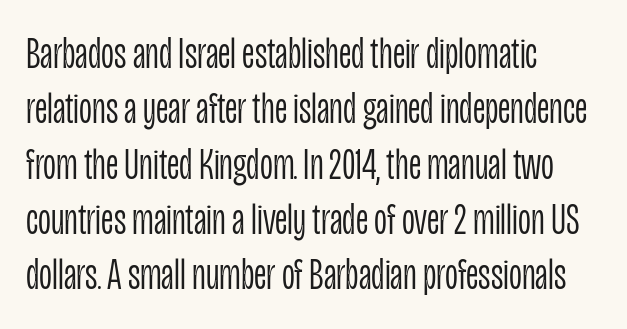
This is the regular roman posture of the typeface. The letters look calm and open, with moderate or lighter stems. Regarding serifs, this sample does without them. Descender tails drop into unmarked territory.
